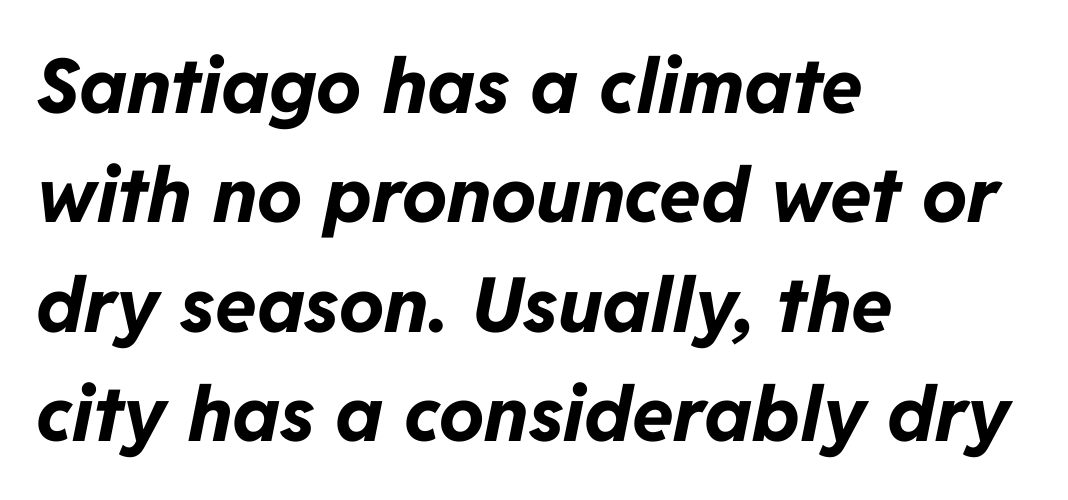
The image shows 76 px bold type, italic (leaning right); set left-aligned, normal line spacing (1.44x), normal letter spacing, not underlined; low stroke contrast and a medium x-height.
